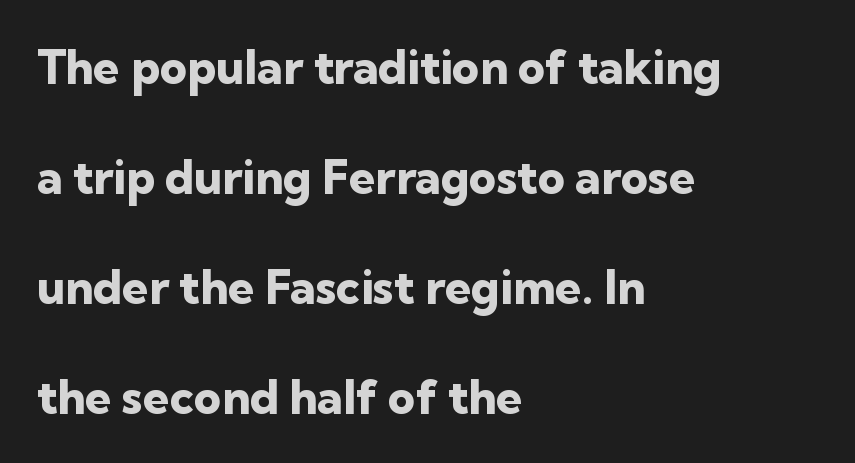
Q: Is the text bold? A: Yes.
Q: Is the text italic (slanted)? A: No, it is upright.
Q: Is the typeface a serif or a sans-serif typeface? A: Sans-serif.
Q: Is the text underlined? A: No.
Q: How is the paragraph aligned? A: Left-aligned.
Q: Is the spacing between letters normal or unusually wide? A: Normal.
Q: Is the spacing between lines tight, normal or loose? A: Loose.
Q: Width (condensed, normal, or wide)? A: Normal.
Q: Stroke contrast? A: Low.
Q: x-height? A: Medium.
Q: Monospaced? A: No.
